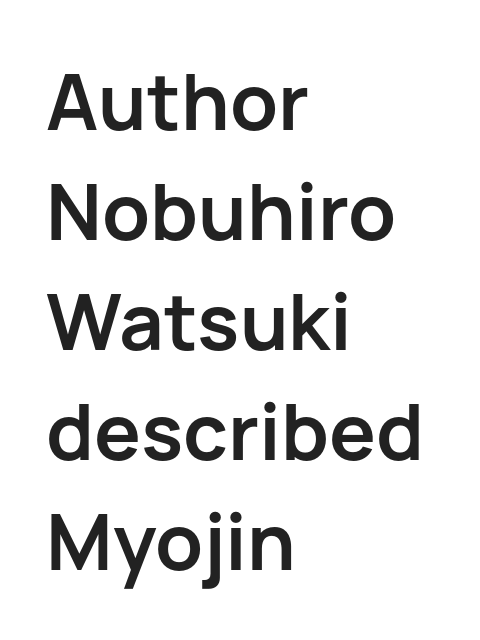
{"serif": "no", "italic": "no", "bold": "yes", "weight": "semibold", "width": "normal", "stroke_contrast": "low", "x_height": "medium", "monospaced": "no", "underline": "no", "align": "left", "line_spacing": "normal", "line_spacing_ratio": 1.41, "letter_spacing": "normal", "letter_spacing_em": 0.0, "glyph_px": 78}
